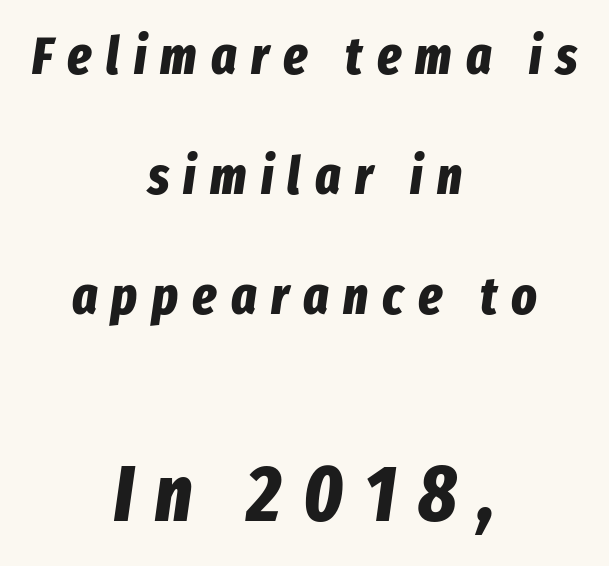
Short note: letters widely spaced. You could not count columns in this text — the font is proportionally spaced. Leftover space on each line is divided equally before and after the words. In terms of leading, this rendering errs on the spacious side. Compare the two chunks: the lower has the greater cap height.
